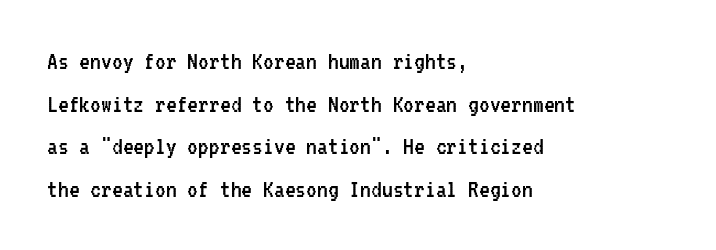
{"italic": "no", "bold": "no", "underline": "no", "align": "left", "line_spacing": "normal", "line_spacing_ratio": 1.58, "letter_spacing": "normal", "letter_spacing_em": 0.0, "glyph_px": 27}
